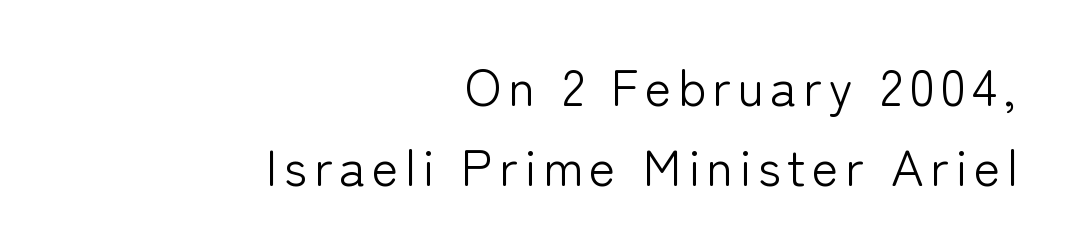
The image shows 50 px light sans-serif type, upright; set right-aligned, normal line spacing (1.6x), not underlined; low stroke contrast and a medium x-height.
